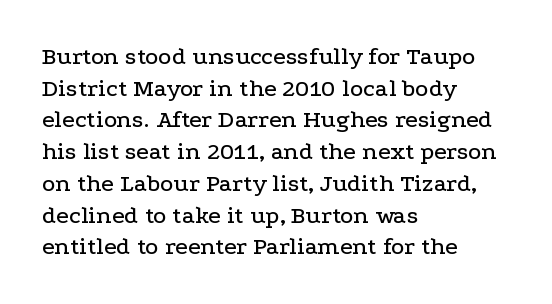
The image shows 25 px text type, upright; set left-aligned, normal line spacing (1.27x), normal letter spacing, not underlined.
